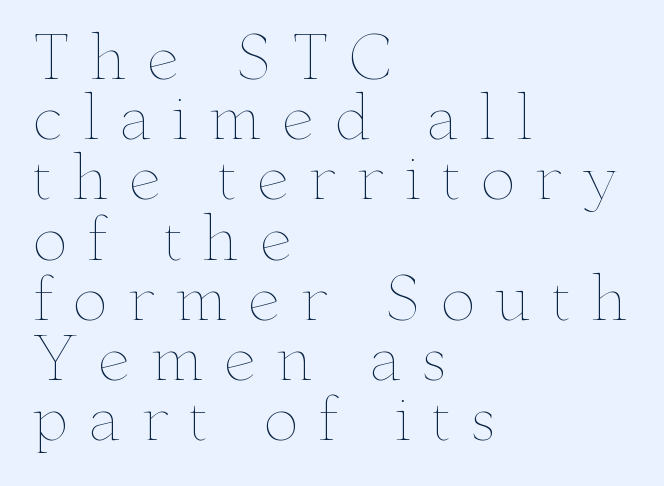
Q: Is the text bold? A: No.
Q: Is the text italic (slanted)? A: No, it is upright.
Q: Is the text underlined? A: No.
Q: How is the paragraph aligned? A: Left-aligned.
Q: Is the spacing between letters normal or unusually wide? A: Unusually wide.
Q: Is the spacing between lines tight, normal or loose? A: Tight.
Q: Width (condensed, normal, or wide)? A: Wide.
Q: Stroke contrast? A: Low.
Q: x-height? A: Small.
Q: Monospaced? A: No.
